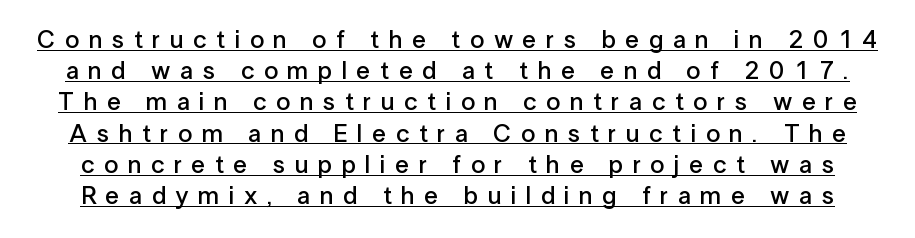
Slightly chunky letters — semibold, I'd say, not full bold. The face used here is rendered with a markedly widened letterfit. Does a line run under the words? Yes, clearly. Regular leading.
